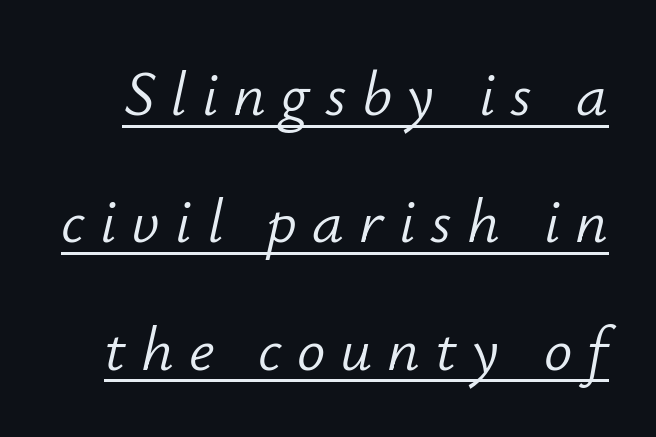
Q: Is the text bold? A: No.
Q: Is the text italic (slanted)? A: Yes, it leans right by about 12 degrees.
Q: Is the text underlined? A: Yes.
Q: Is the spacing between letters normal or unusually wide? A: Unusually wide.
Q: Is the spacing between lines tight, normal or loose? A: Loose.
Q: Width (condensed, normal, or wide)? A: Normal.
Q: Stroke contrast? A: Low.
Q: x-height? A: Small.
Q: Monospaced? A: No.
